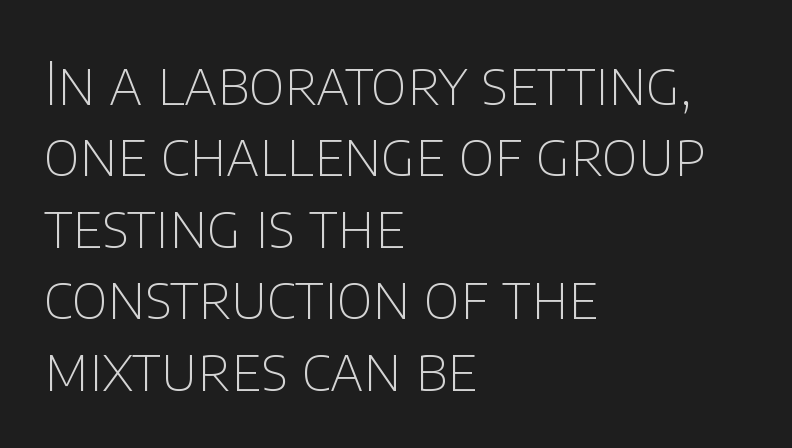
The specimen omits any rule beneath the text block's lines. All the whitespace from short lines collects on the right. Grotesque or geometric, the face here clearly has no serifs. Students, note that the glyphs here touch the page at normal intervals. These lines are rendered in a variable-pitch font.
